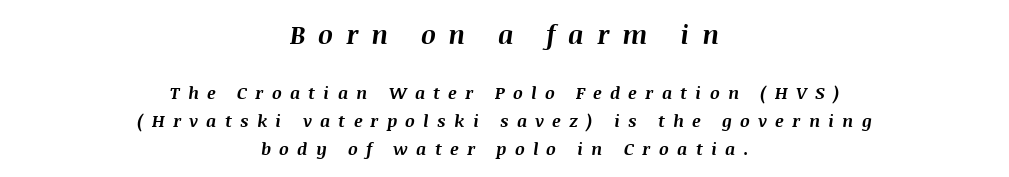
The rendering uses a bold face; every stroke is thick and dark. These lines are centered, leaving both edges ragged. If you drew a line through each stem, it would be angled. In terms of leading, this rendering sits right in the middle. Here the first block reads like a headline and the second like body copy. Quick note: underline off.
